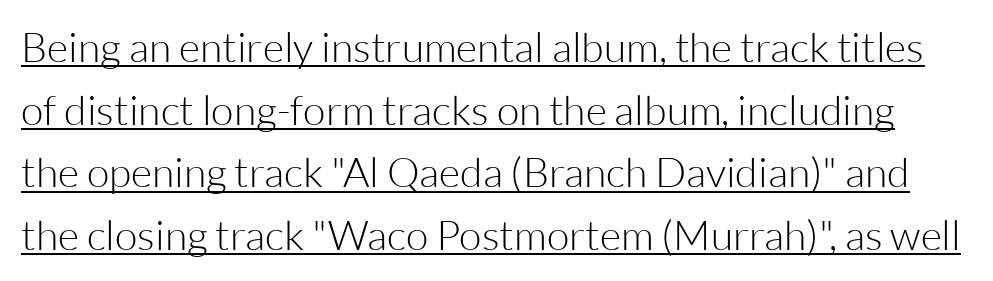
{"serif": "no", "italic": "no", "bold": "no", "weight": "light", "width": "normal", "stroke_contrast": "low", "x_height": "medium", "monospaced": "no", "underline": "yes", "line_spacing": "normal", "line_spacing_ratio": 1.53, "letter_spacing": "normal", "letter_spacing_em": 0.0, "glyph_px": 41}
